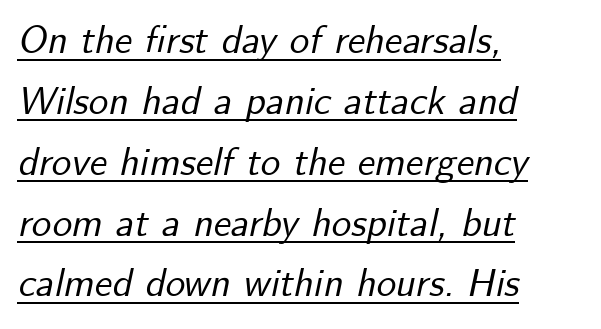
Glance below the letters and you will spot a drawn line. Notice how descenders clear the ascenders below comfortably — that's standard leading. Horizontal alignment here is leftward, the default for most running prose. The horizontal fit of the characters is conventional and even. You could not count columns in this text — the font is proportionally spaced.
